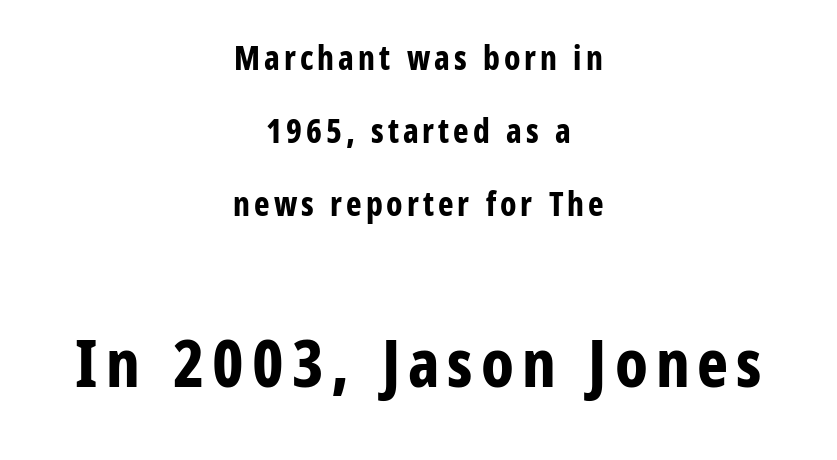
Q: Is the text bold? A: Yes.
Q: Is the text italic (slanted)? A: No, it is upright.
Q: Is the typeface a serif or a sans-serif typeface? A: Sans-serif.
Q: Is the text underlined? A: No.
Q: How is the paragraph aligned? A: Centered.
Q: Is the spacing between lines tight, normal or loose? A: Loose.
Q: Which block of text is set in a larger size, the first (top) or the second (bottom)? A: The second (bottom) one.
Q: Width (condensed, normal, or wide)? A: Condensed.
Q: Stroke contrast? A: Low.
Q: x-height? A: Medium.
Q: Monospaced? A: No.
